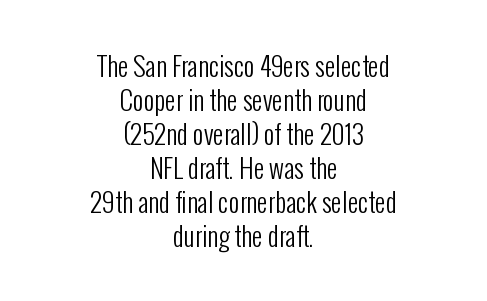
This reads as an unemphasized weight, regular at the heaviest. This rendering leaves character spacing at its baseline value. The setting favours the middle, as headings and verse often do. Underline: absent.
